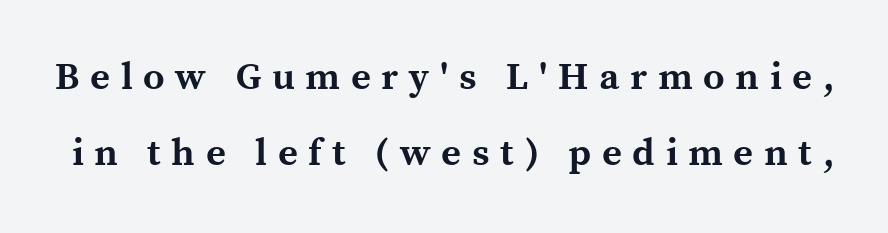
The image shows 38 px bold serif type, upright; set loose line spacing (2.01x), unusually wide letter spacing (+0.28 em), not underlined; a medium x-height.
